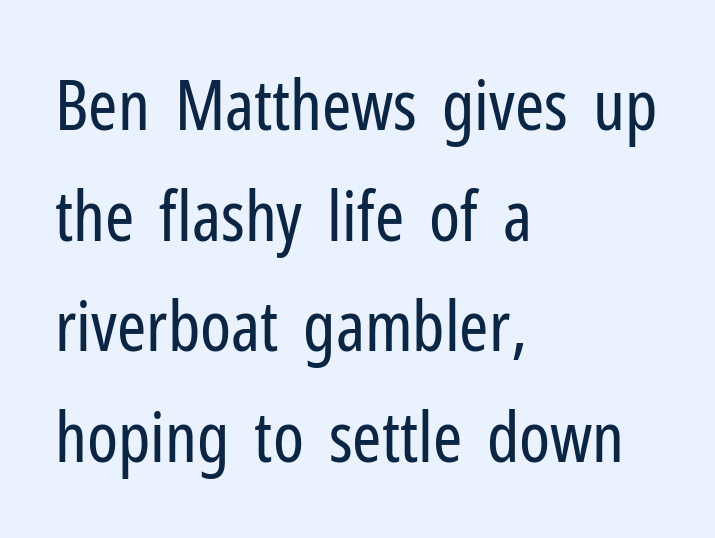
Serif or sans? Sans — the stroke terminals are bare. This rendering leaves character spacing at its baseline value. Letters have the restrained weight of plain body copy at most. Type without underlining. Layout note: lines flush left.
